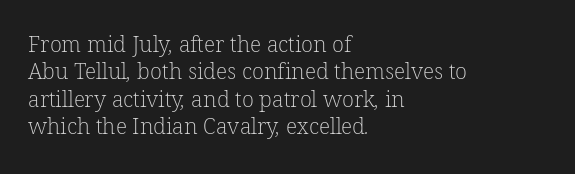
{"bold": "no", "underline": "no", "align": "left", "line_spacing": "normal", "line_spacing_ratio": 1.25, "letter_spacing": "normal", "letter_spacing_em": 0.0, "glyph_px": 22}
